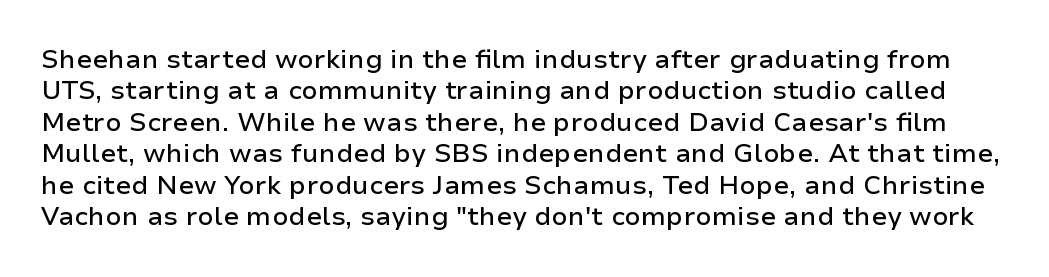
The image shows 26 px text type, upright; set line spacing 1.21x, normal letter spacing, not underlined.
